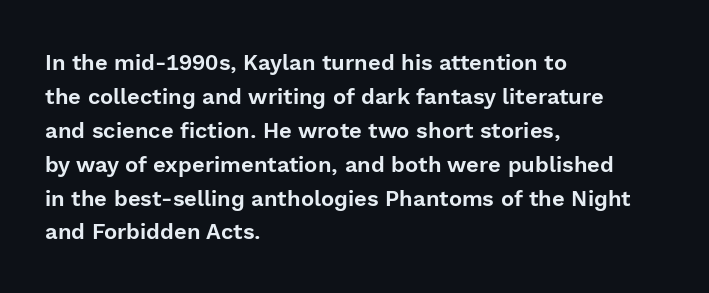
Q: Is the text italic (slanted)? A: No, it is upright.
Q: Is the text underlined? A: No.
Q: How is the paragraph aligned? A: Left-aligned.
Q: Is the spacing between letters normal or unusually wide? A: Normal.
Q: Is the spacing between lines tight, normal or loose? A: Normal.
